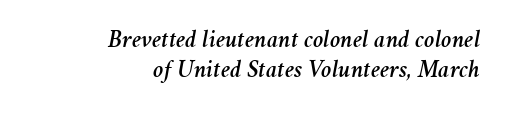
{"italic": "yes", "lean": "right", "slant_degrees": 11, "underline": "no", "align": "right", "line_spacing_ratio": 1.21, "letter_spacing": "normal", "letter_spacing_em": 0.0, "glyph_px": 25}
